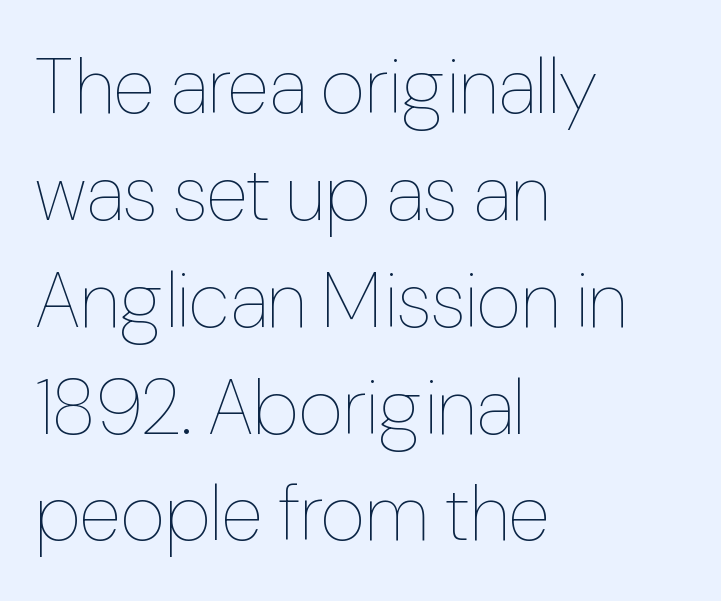
{"italic": "no", "bold": "no", "weight": "thin", "width": "condensed", "stroke_contrast": "low", "x_height": "medium", "monospaced": "no", "underline": "no", "align": "left", "line_spacing": "normal", "line_spacing_ratio": 1.37, "letter_spacing": "normal", "letter_spacing_em": 0.0, "glyph_px": 78}
